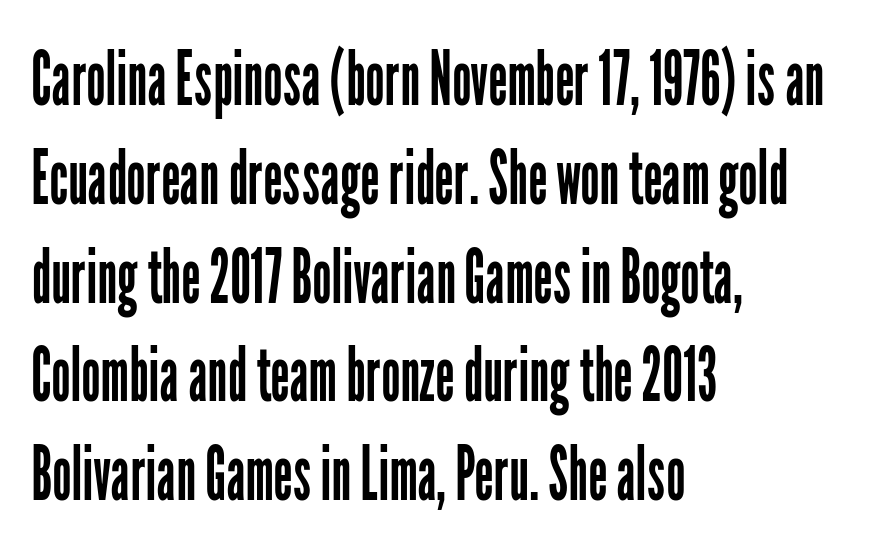
The strip under each line holds only bare page. Serif or sans? Sans — the stroke terminals are bare. Every row of glyphs begins at an identical x-position on the left. A typesetter would call this zero additional tracking. Vertical strokes here are truly vertical. Think standard paragraph weight, or any step lighter than that.
